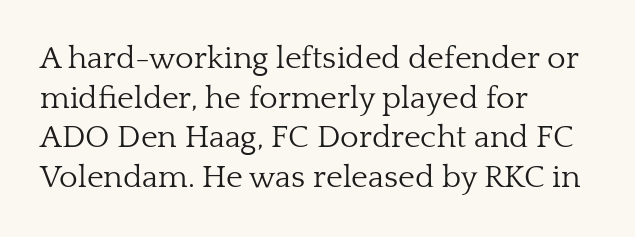
Q: Is the text bold? A: No.
Q: Is the text italic (slanted)? A: No, it is upright.
Q: Is the typeface a serif or a sans-serif typeface? A: Serif.
Q: Is the text underlined? A: No.
Q: How is the paragraph aligned? A: Left-aligned.
Q: Is the spacing between letters normal or unusually wide? A: Normal.
Q: Width (condensed, normal, or wide)? A: Normal.
Q: Stroke contrast? A: Low.
Q: x-height? A: Medium.
Q: Monospaced? A: No.
